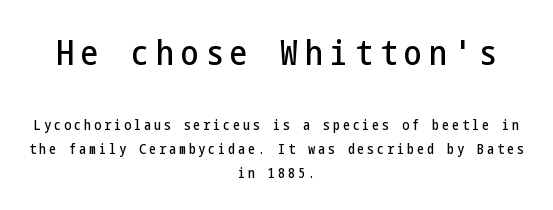
{"serif": "no", "italic": "no", "width": "condensed", "stroke_contrast": "low", "x_height": "medium", "underline": "no", "align": "center", "line_spacing_ratio": 1.71, "letter_spacing": "wide", "letter_spacing_em": 0.21, "larger_block": "first", "size_ratio": 2.5, "glyph_px": 35}
